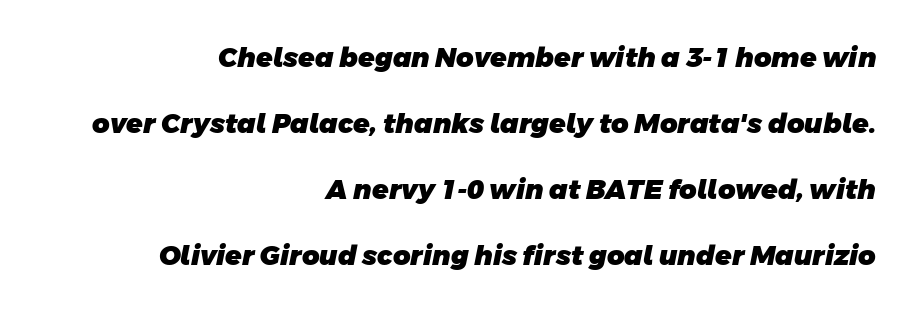
Honestly, the letter spacing is just normal — you wouldn't notice it. No word sits above an underline. Summary of vertical rhythm: relaxed, with wide interline spacing. Every letter is thick-stroked: bold, no question. Reading down the block, your eye finds every line finishing at a fixed right position.
